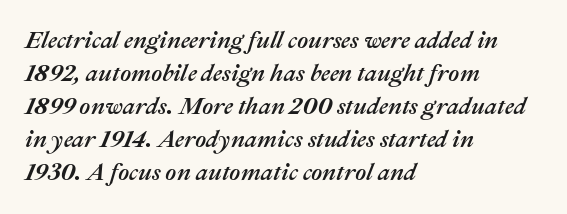
{"italic": "yes", "lean": "right", "slant_degrees": 22, "underline": "no", "align": "left", "line_spacing": "normal", "line_spacing_ratio": 1.38, "letter_spacing": "normal", "letter_spacing_em": 0.0, "glyph_px": 24}
